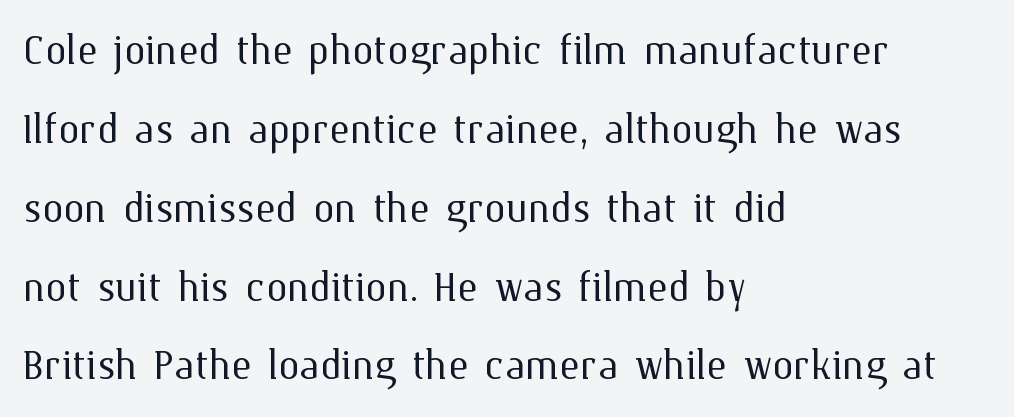
The image shows 54 px light type, upright; set left-aligned, normal line spacing (1.46x), normal letter spacing, not underlined; medium stroke contrast and a medium x-height.
